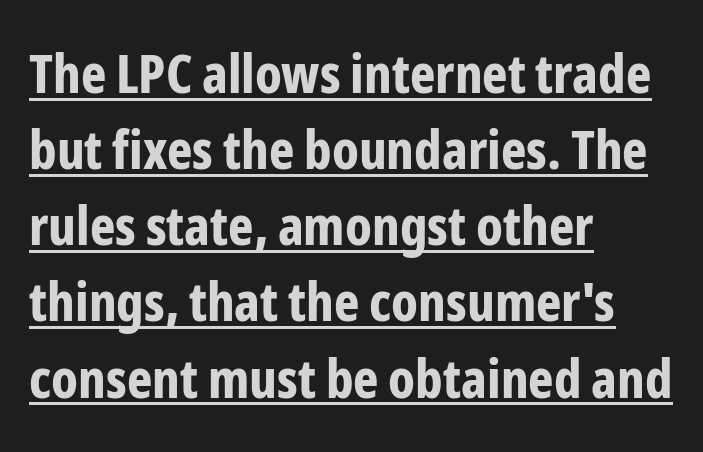
The image shows 54 px bold, condensed sans-serif type, upright; set left-aligned, normal line spacing (1.41x), normal letter spacing, underlined; low stroke contrast and a medium x-height.
